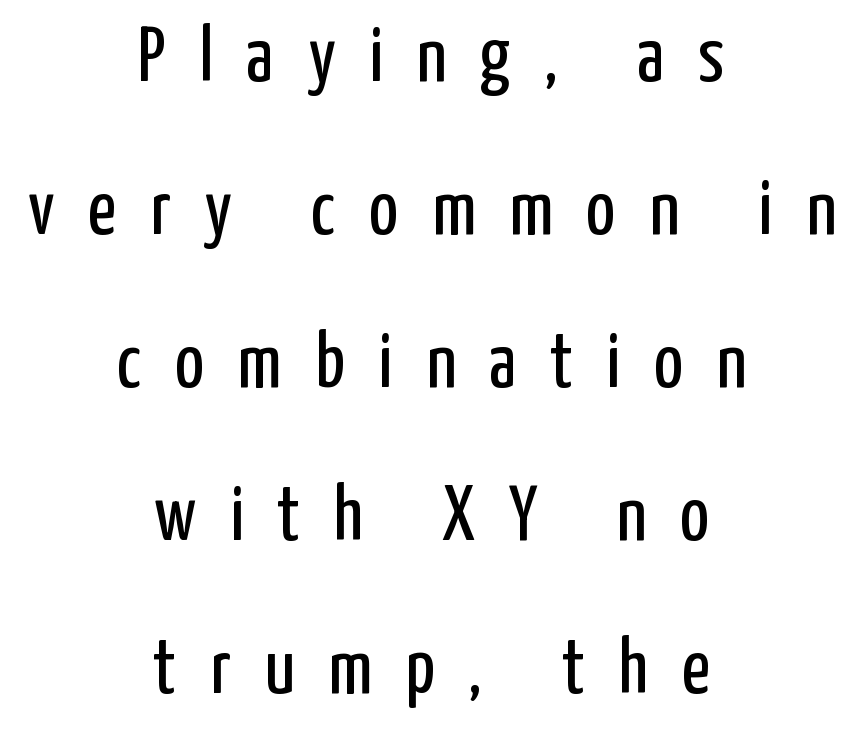
Characters remain perfectly vertical along every line. Unbolded letterforms with no extra heft. This sample has the flowing, uneven cadence of proportional lettering. The paragraph has two soft edges and a firm central axis. Check the space under the baseline: it is left empty. A typesetter would label this face a sans.
